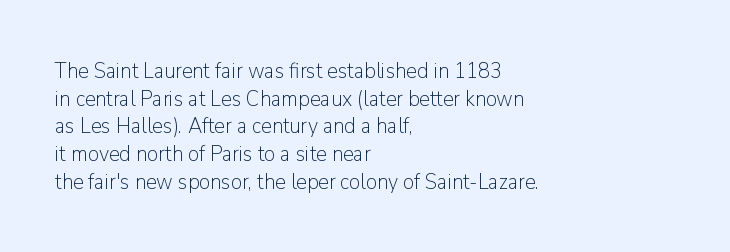
Q: Is the text bold? A: No.
Q: Is the text italic (slanted)? A: No, it is upright.
Q: Is the text underlined? A: No.
Q: How is the paragraph aligned? A: Left-aligned.
Q: Is the spacing between letters normal or unusually wide? A: Normal.
Q: Is the spacing between lines tight, normal or loose? A: Normal.
